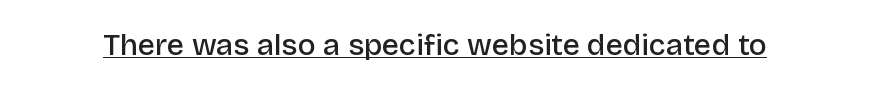
The image shows 30 px semibold sans-serif type, upright; set normal letter spacing, underlined; low stroke contrast and a large x-height.
